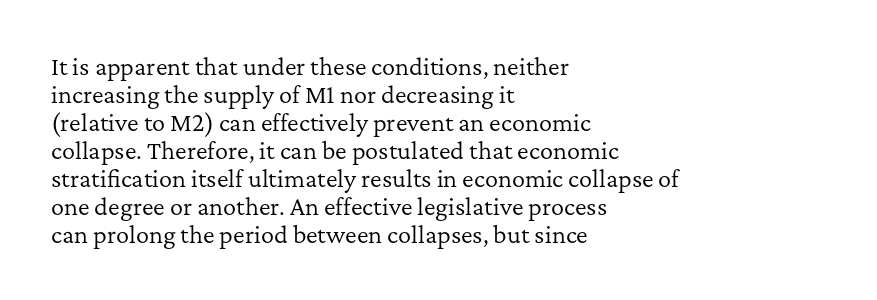
Q: Is the text bold? A: No.
Q: Is the text italic (slanted)? A: No, it is upright.
Q: Is the text underlined? A: No.
Q: How is the paragraph aligned? A: Left-aligned.
Q: Is the spacing between letters normal or unusually wide? A: Normal.
Q: Is the spacing between lines tight, normal or loose? A: Normal.
